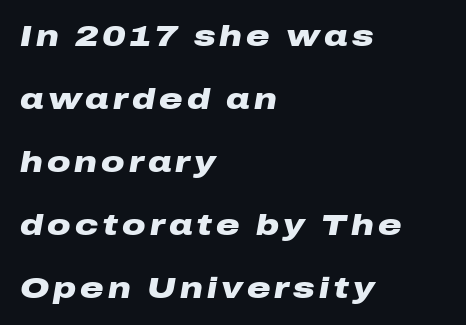
The image shows 29 px heavy, wide type, italic (leaning right); set left-aligned, loose line spacing (2.17x), not underlined; low stroke contrast and a medium x-height.
